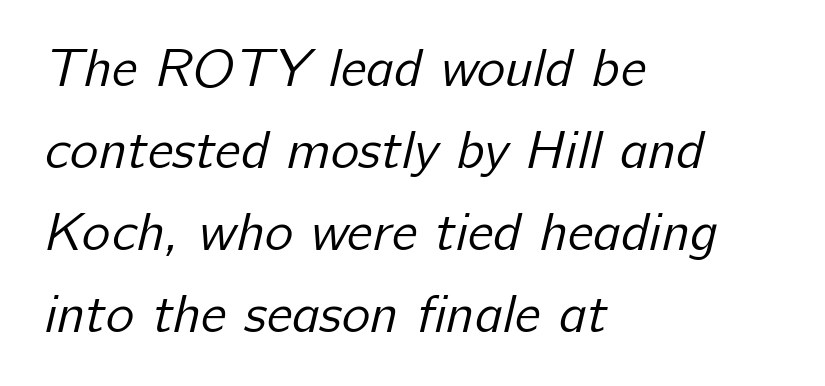
The image shows 54 px regular-weight sans-serif type; set left-aligned, normal line spacing (1.52x), normal letter spacing, not underlined; low stroke contrast and a medium x-height.
